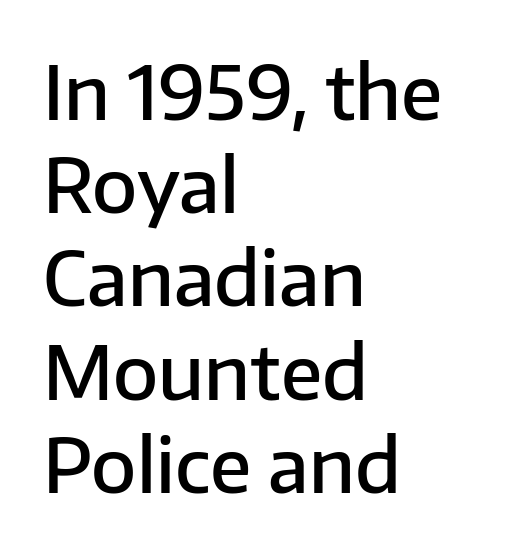
{"serif": "no", "italic": "no", "bold": "semi", "weight": "semibold", "width": "normal", "stroke_contrast": "low", "x_height": "medium", "monospaced": "no", "underline": "no", "align": "left", "line_spacing": "normal", "line_spacing_ratio": 1.26, "letter_spacing": "normal", "letter_spacing_em": 0.0, "glyph_px": 74}
